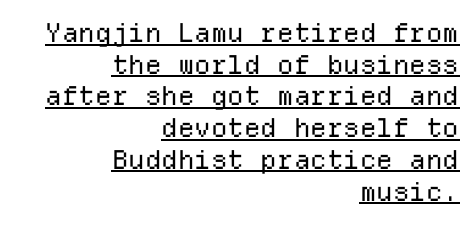
The image shows 26 px text type, upright; set right-aligned, line spacing 1.22x, normal letter spacing, underlined.
